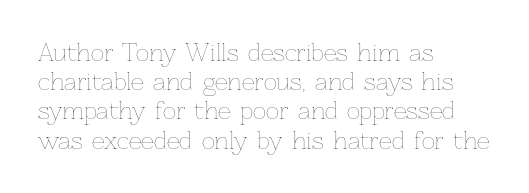
Nothing unusual about the tracking: characters are spaced as the font intends. Caption: multi-line text, flush left, ragged right. How would I describe the line gaps? Plain and ordinary. Unbolded letterforms with no extra heft.
